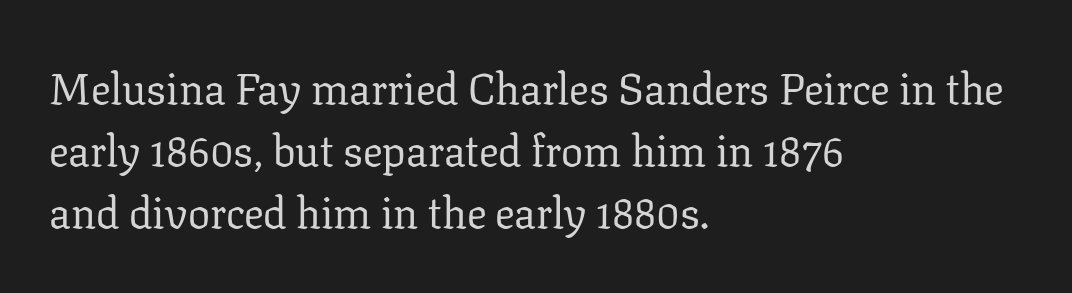
The area under the type is left untouched. A typesetter would mark this as roman, not italic. Stems here are at most as thick as an everyday book face. Classification — serif.
